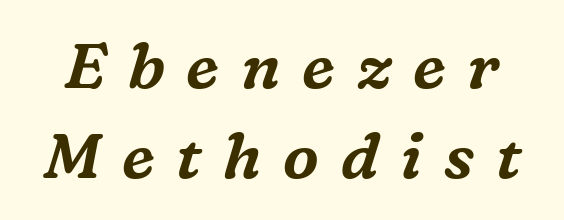
The image shows 64 px serif type, italic (leaning right); set normal line spacing (1.4x), unusually wide letter spacing (+0.34 em), not underlined; medium stroke contrast and a medium x-height.
